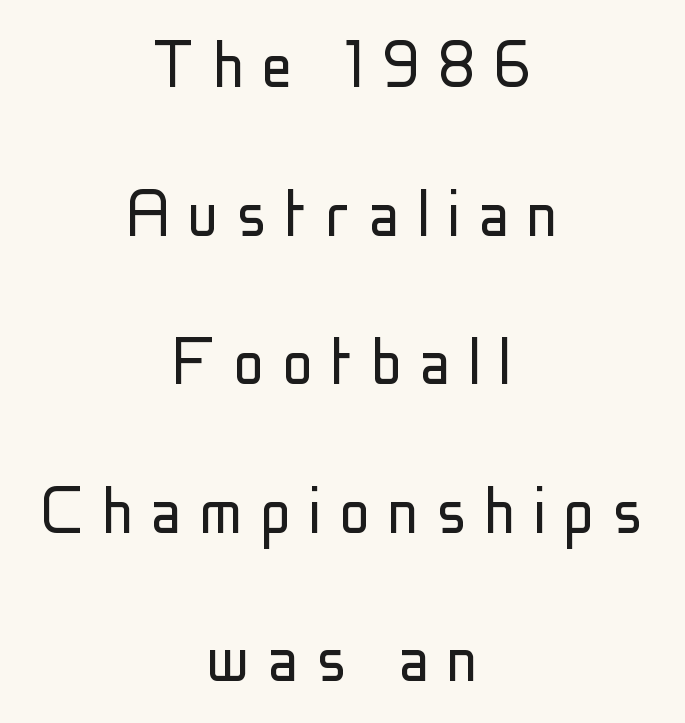
The image shows 77 px light, condensed sans-serif type, upright; set centered, loose line spacing (1.93x), unusually wide letter spacing (+0.23 em), not underlined; low stroke contrast and a medium x-height.
